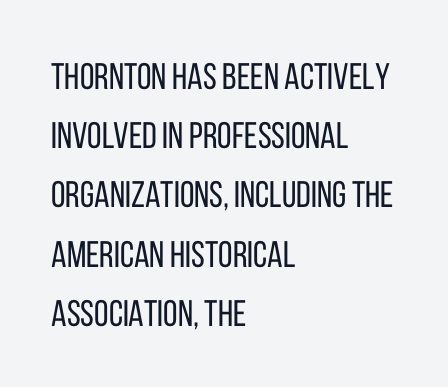
The image shows 37 px regular-weight, condensed sans-serif type, upright; set left-aligned, normal line spacing (1.6x), normal letter spacing, not underlined; low stroke contrast and a large x-height.
